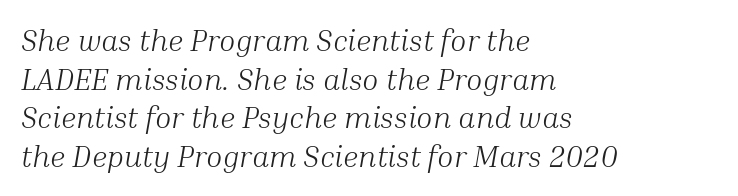
{"serif": "yes", "italic": "yes", "lean": "right", "slant_degrees": 10, "bold": "no", "weight": "light", "width": "normal", "stroke_contrast": "medium", "x_height": "medium", "monospaced": "no", "underline": "no", "align": "left", "line_spacing": "normal", "line_spacing_ratio": 1.29, "letter_spacing": "normal", "letter_spacing_em": 0.0, "glyph_px": 30}
